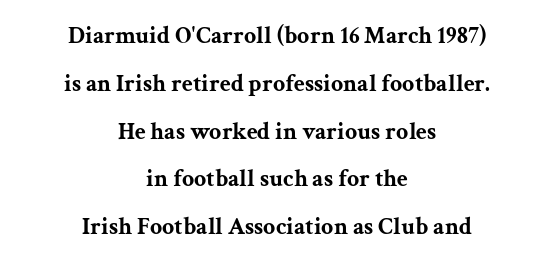
Q: Is the text bold? A: Yes.
Q: Is the text italic (slanted)? A: No, it is upright.
Q: Is the text underlined? A: No.
Q: How is the paragraph aligned? A: Centered.
Q: Is the spacing between letters normal or unusually wide? A: Normal.
Q: Is the spacing between lines tight, normal or loose? A: Loose.
